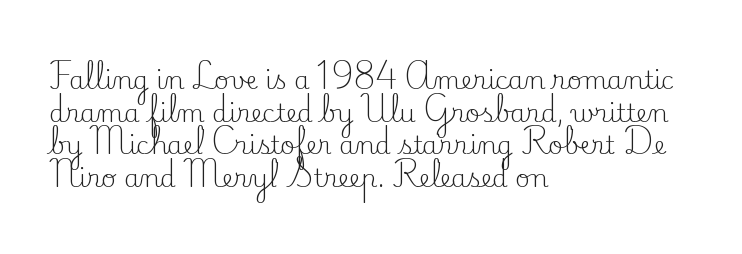
Q: Is the text bold? A: No.
Q: Is the text italic (slanted)? A: No, it is upright.
Q: Is the text underlined? A: No.
Q: How is the paragraph aligned? A: Left-aligned.
Q: Is the spacing between letters normal or unusually wide? A: Normal.
Q: Is the spacing between lines tight, normal or loose? A: Normal.
